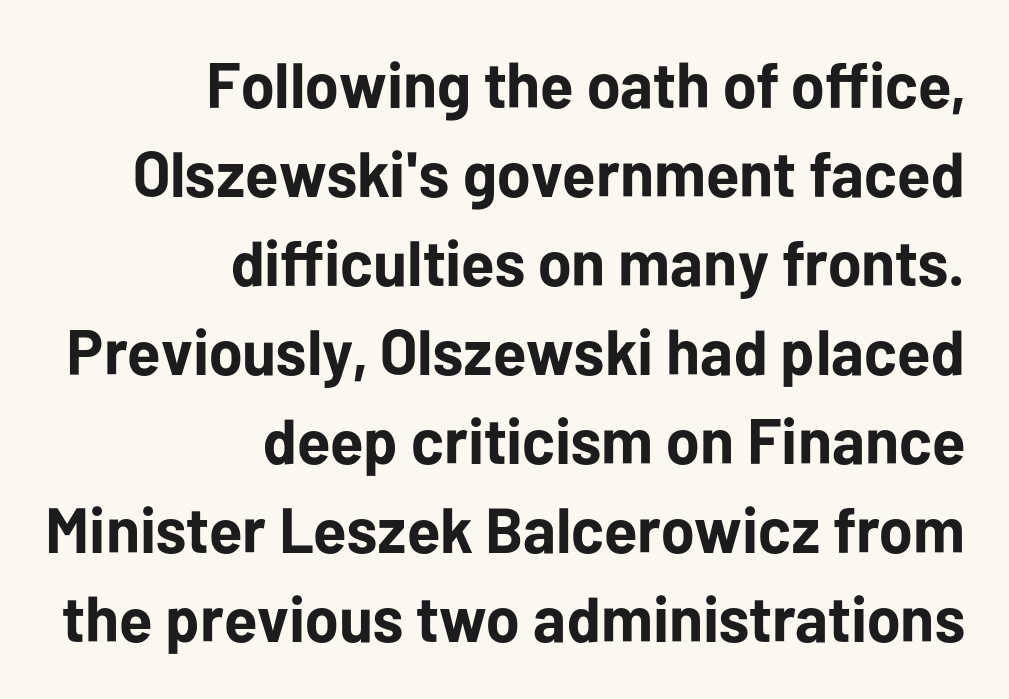
{"serif": "no", "italic": "no", "bold": "yes", "weight": "bold", "width": "normal", "stroke_contrast": "low", "x_height": "medium", "monospaced": "no", "underline": "no", "align": "right", "line_spacing": "normal", "line_spacing_ratio": 1.39, "letter_spacing": "normal", "letter_spacing_em": 0.0, "glyph_px": 64}
